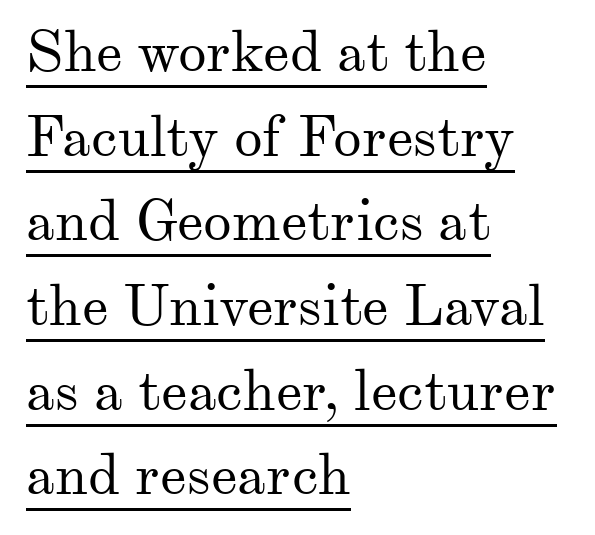
{"serif": "yes", "italic": "no", "bold": "no", "weight": "regular", "width": "normal", "stroke_contrast": "medium", "x_height": "small", "monospaced": "no", "underline": "yes", "align": "left", "line_spacing": "normal", "line_spacing_ratio": 1.46, "letter_spacing": "normal", "letter_spacing_em": 0.0, "glyph_px": 58}
